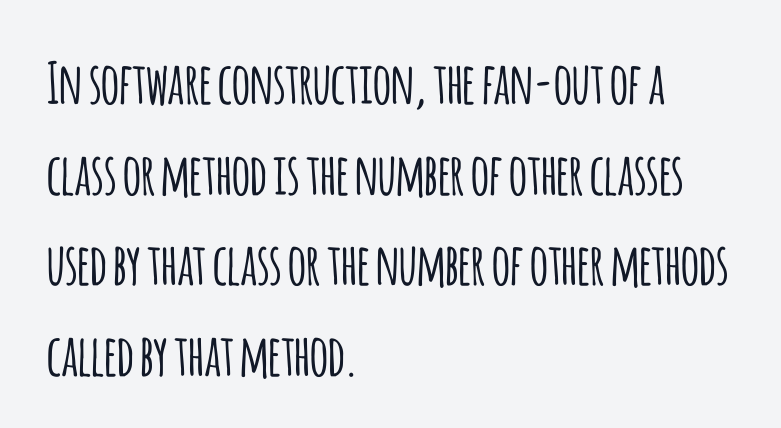
{"serif": "no", "italic": "no", "width": "condensed", "stroke_contrast": "low", "x_height": "large", "monospaced": "no", "underline": "no", "align": "left", "line_spacing": "normal", "line_spacing_ratio": 1.59, "letter_spacing": "normal", "letter_spacing_em": 0.0, "glyph_px": 57}
